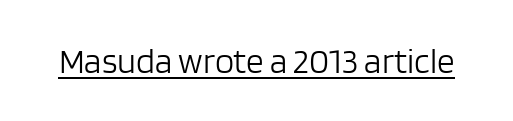
Nothing sits at the stroke ends, so this counts as sans-serif. Character widths vary here, with narrow letters taking less room than wide ones. Nothing unusual about the tracking: characters are spaced as the font intends. Compared with a typical body face, this is equally light or lighter still.
